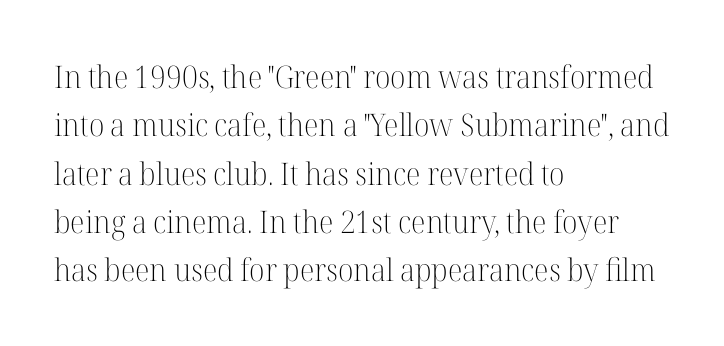
The image shows 31 px light serif type, upright; set left-aligned, normal line spacing (1.56x), normal letter spacing, not underlined; high stroke contrast and a medium x-height.
